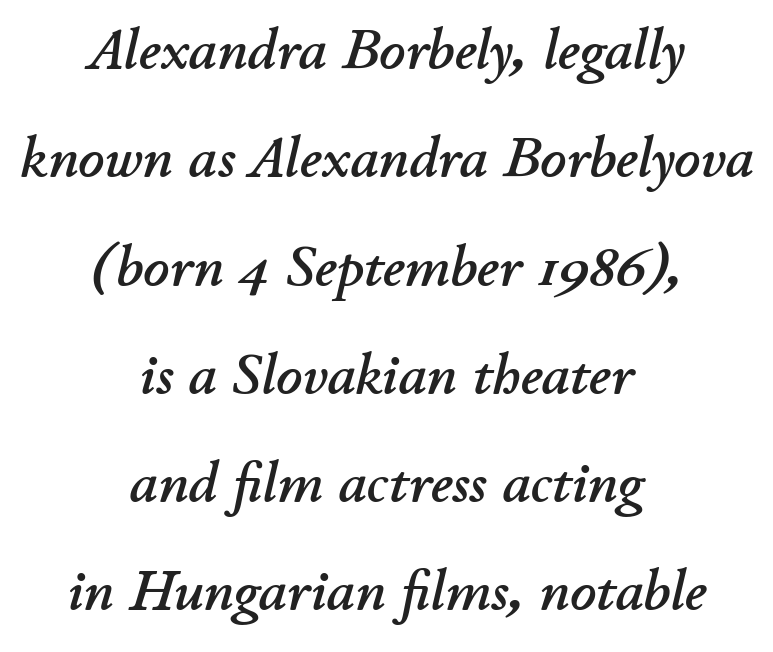
The image shows 57 px text type, italic (leaning right); set centered, loose line spacing (1.9x), normal letter spacing, not underlined; low stroke contrast and a small x-height.
